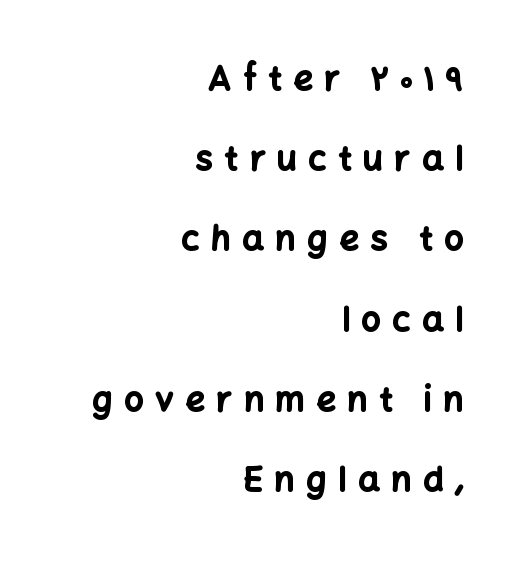
{"serif": "no", "italic": "no", "bold": "yes", "weight": "bold", "width": "normal", "stroke_contrast": "low", "x_height": "medium", "monospaced": "no", "underline": "no", "align": "right", "line_spacing": "loose", "line_spacing_ratio": 2.36, "letter_spacing": "wide", "letter_spacing_em": 0.34, "glyph_px": 34}
